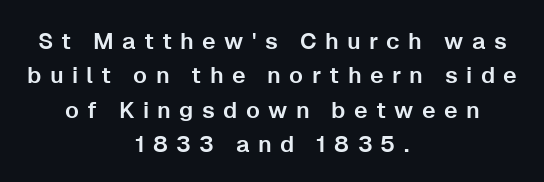
{"italic": "no", "underline": "no", "align": "center", "line_spacing": "normal", "line_spacing_ratio": 1.5, "letter_spacing": "wide", "letter_spacing_em": 0.36, "glyph_px": 23}
